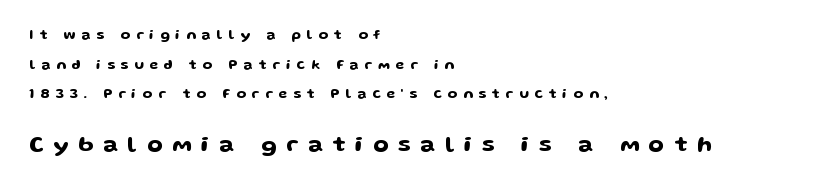
Q: Is the text italic (slanted)? A: No, it is upright.
Q: Is the text underlined? A: No.
Q: How is the paragraph aligned? A: Left-aligned.
Q: Is the spacing between letters normal or unusually wide? A: Unusually wide.
Q: Is the spacing between lines tight, normal or loose? A: Loose.
Q: Which block of text is set in a larger size, the first (top) or the second (bottom)? A: The second (bottom) one.
